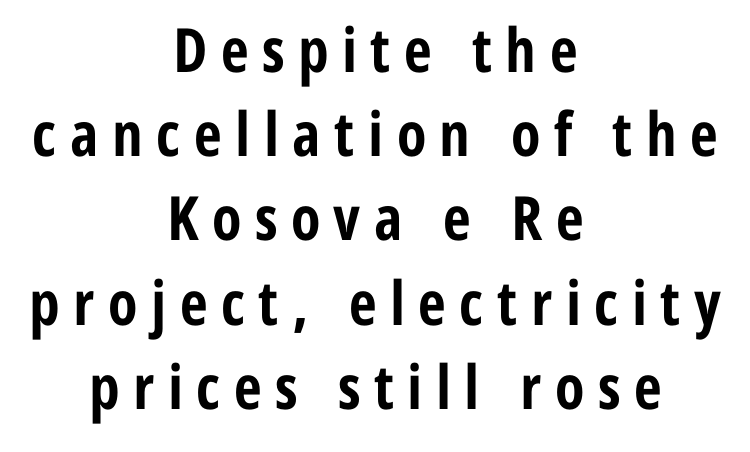
Every row of glyphs is offset so its center matches the block's center. Every letter is thick-stroked: bold, no question. A bare baseline throughout the passage. Do the characters align in a grid? No, the font is proportional. You can tell it's not italic because the verticals are truly vertical.
